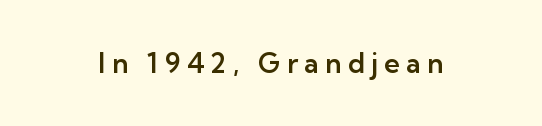
{"italic": "no", "underline": "no", "letter_spacing": "wide", "letter_spacing_em": 0.24, "glyph_px": 27}
